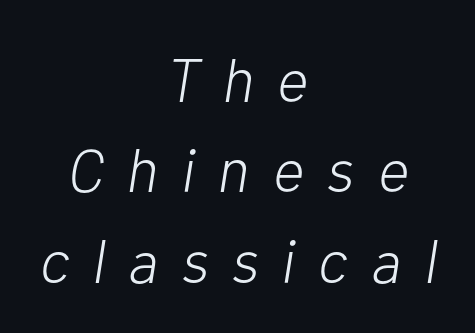
The image shows 61 px light type, italic (leaning right); set centered, normal line spacing (1.48x), unusually wide letter spacing (+0.38 em), not underlined; low stroke contrast and a medium x-height.
